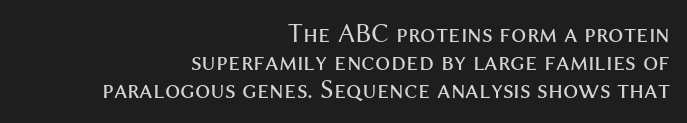
{"italic": "no", "bold": "no", "underline": "no", "align": "right", "line_spacing": "tight", "line_spacing_ratio": 1.04, "letter_spacing": "normal", "letter_spacing_em": 0.0, "glyph_px": 27}
